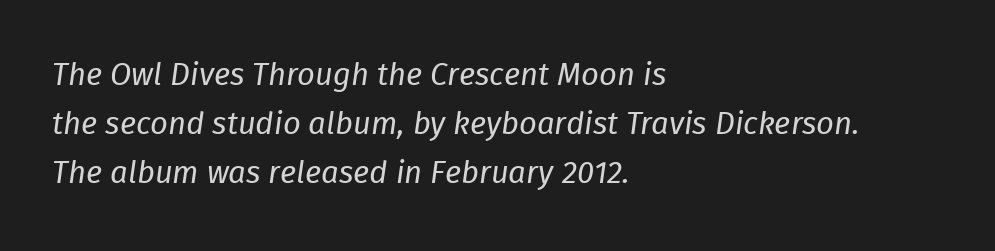
Q: Is the text bold? A: No.
Q: Is the text italic (slanted)? A: Yes, it leans right by about 8 degrees.
Q: Is the text underlined? A: No.
Q: How is the paragraph aligned? A: Left-aligned.
Q: Is the spacing between letters normal or unusually wide? A: Normal.
Q: Is the spacing between lines tight, normal or loose? A: Normal.
Q: Width (condensed, normal, or wide)? A: Normal.
Q: Stroke contrast? A: Low.
Q: x-height? A: Medium.
Q: Monospaced? A: No.
